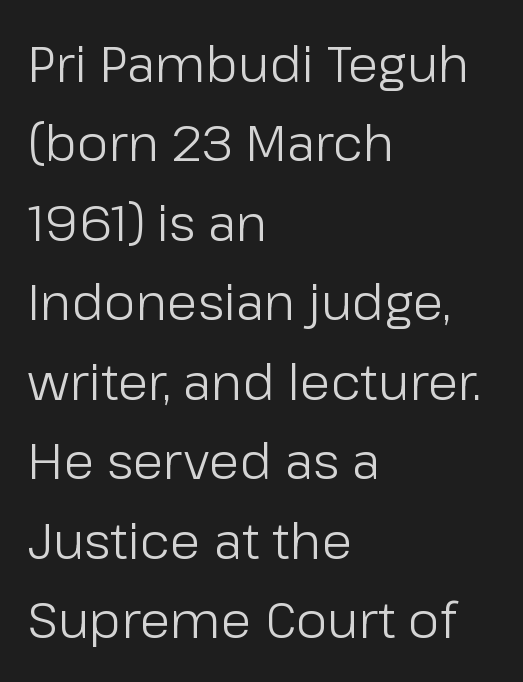
{"serif": "no", "italic": "no", "bold": "no", "weight": "light", "width": "normal", "stroke_contrast": "low", "x_height": "medium", "monospaced": "no", "underline": "no", "align": "left", "line_spacing": "normal", "line_spacing_ratio": 1.59, "letter_spacing": "normal", "letter_spacing_em": 0.0, "glyph_px": 50}
